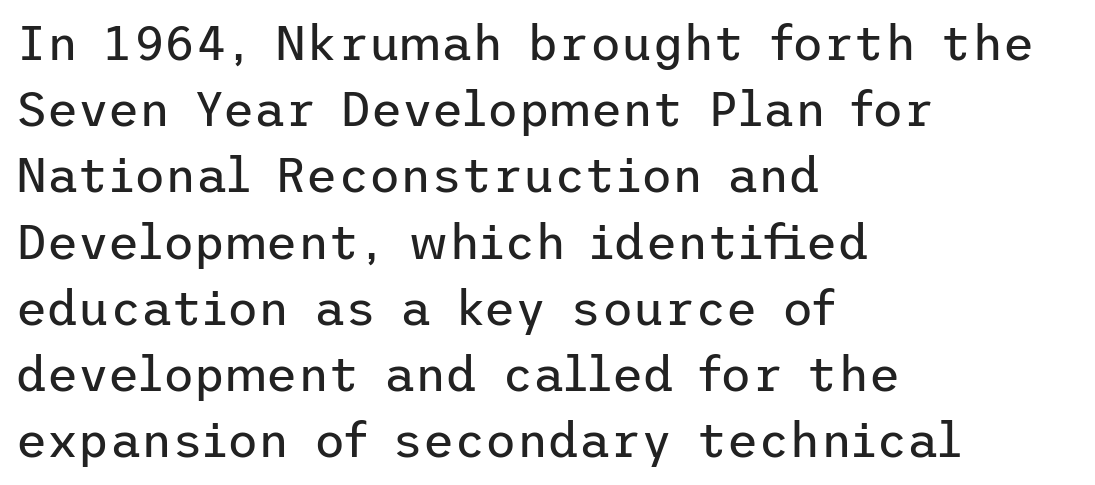
These lines are composed in type without serifs. The lines are quadded left. The specimen omits any rule beneath the text block's lines. This is the regular roman posture of the typeface.
